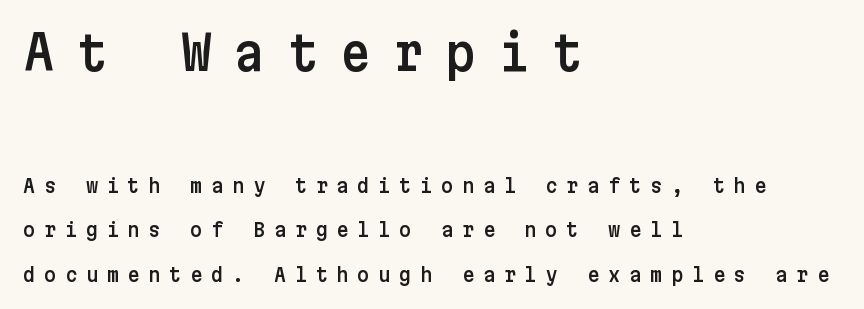
{"serif": "no", "italic": "no", "width": "normal", "stroke_contrast": "low", "x_height": "medium", "underline": "no", "align": "left", "line_spacing": "loose", "line_spacing_ratio": 2.34, "letter_spacing": "wide", "letter_spacing_em": 0.45, "larger_block": "first", "size_ratio": 2.53, "glyph_px": 48}
